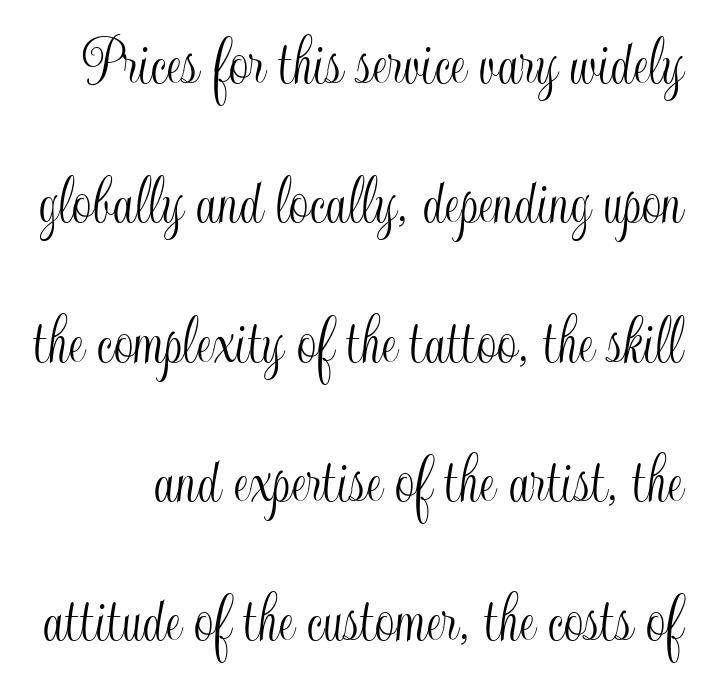
{"width": "condensed", "x_height": "small", "monospaced": "no", "underline": "no", "line_spacing": "loose", "line_spacing_ratio": 1.99, "letter_spacing": "normal", "letter_spacing_em": 0.0, "glyph_px": 70}
